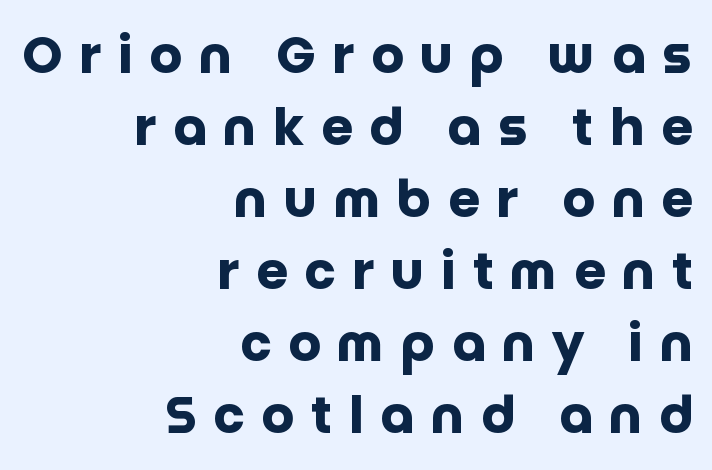
{"serif": "no", "italic": "no", "bold": "yes", "weight": "heavy", "width": "normal", "stroke_contrast": "low", "x_height": "large", "monospaced": "no", "underline": "no", "align": "right", "line_spacing": "normal", "line_spacing_ratio": 1.41, "letter_spacing": "wide", "letter_spacing_em": 0.33, "glyph_px": 51}
